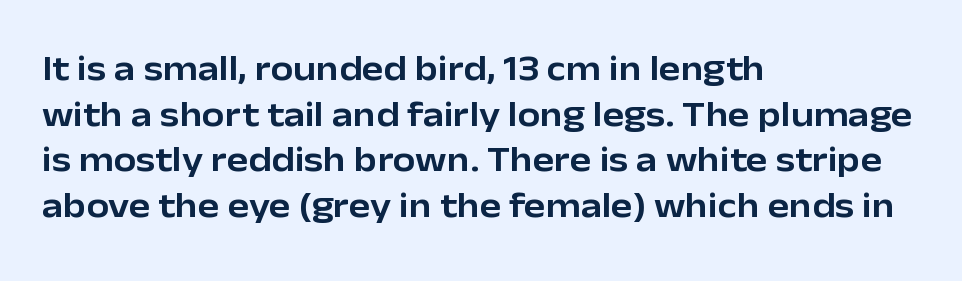
Q: Is the text italic (slanted)? A: No, it is upright.
Q: Is the typeface a serif or a sans-serif typeface? A: Sans-serif.
Q: Is the text underlined? A: No.
Q: How is the paragraph aligned? A: Left-aligned.
Q: Is the spacing between letters normal or unusually wide? A: Normal.
Q: Is the spacing between lines tight, normal or loose? A: Normal.
Q: Width (condensed, normal, or wide)? A: Normal.
Q: Stroke contrast? A: Low.
Q: x-height? A: Medium.
Q: Monospaced? A: No.
